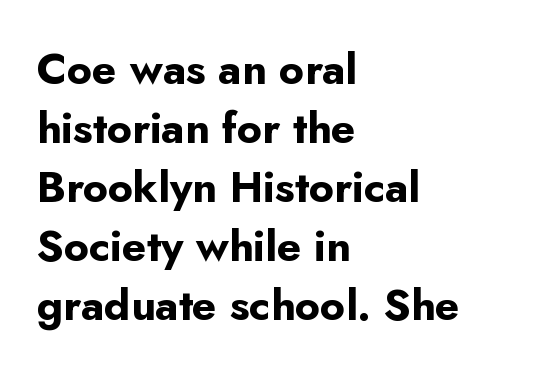
The image shows 43 px bold sans-serif type, upright; set left-aligned, normal line spacing (1.37x), normal letter spacing, not underlined; low stroke contrast and a small x-height.
